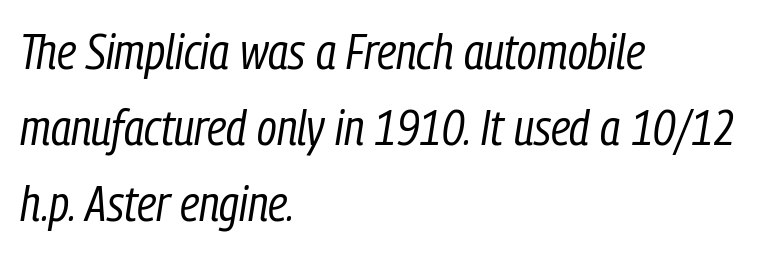
{"italic": "yes", "lean": "right", "slant_degrees": 9, "bold": "no", "weight": "regular", "width": "condensed", "stroke_contrast": "low", "x_height": "medium", "monospaced": "no", "underline": "no", "align": "left", "line_spacing": "normal", "line_spacing_ratio": 1.52, "letter_spacing": "normal", "letter_spacing_em": 0.0, "glyph_px": 50}
